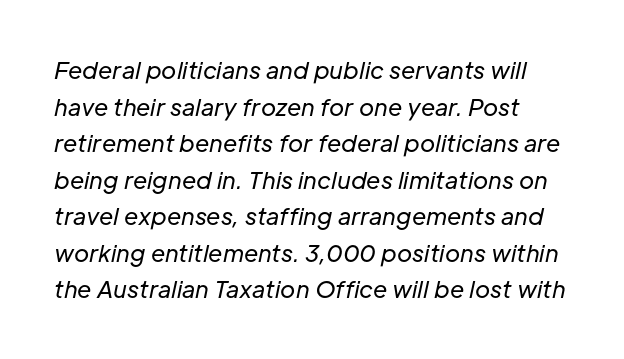
{"italic": "yes", "lean": "right", "slant_degrees": 12, "bold": "no", "underline": "no", "line_spacing": "normal", "line_spacing_ratio": 1.59, "letter_spacing": "normal", "letter_spacing_em": 0.0, "glyph_px": 23}
